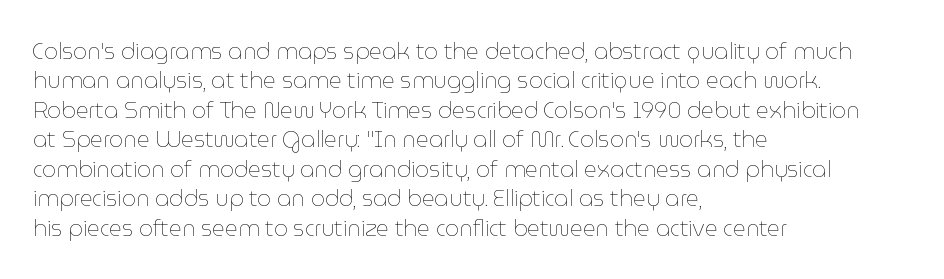
Bare-footed words on every line. Every stem runs plumb, perpendicular to the baseline. The typesetting does not lean heavy: it is not bold. Tracking value appears to be zero — textbook default spacing. The vertical gap from one line to the next is medium.
